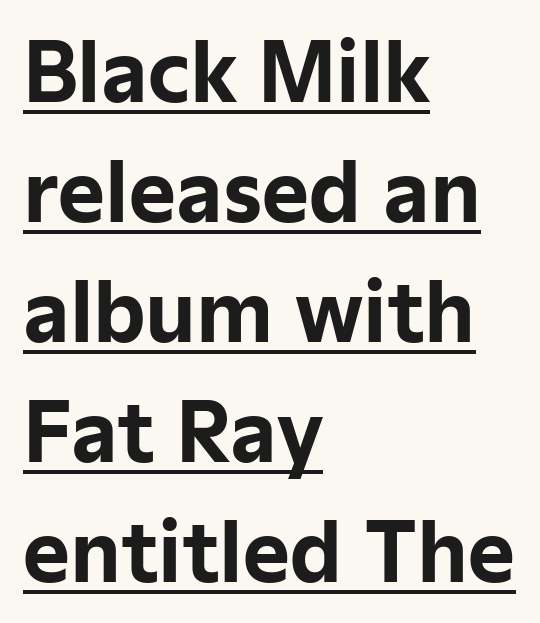
The image shows 80 px bold sans-serif type, upright; set left-aligned, normal line spacing (1.5x), normal letter spacing, underlined; low stroke contrast and a medium x-height.
